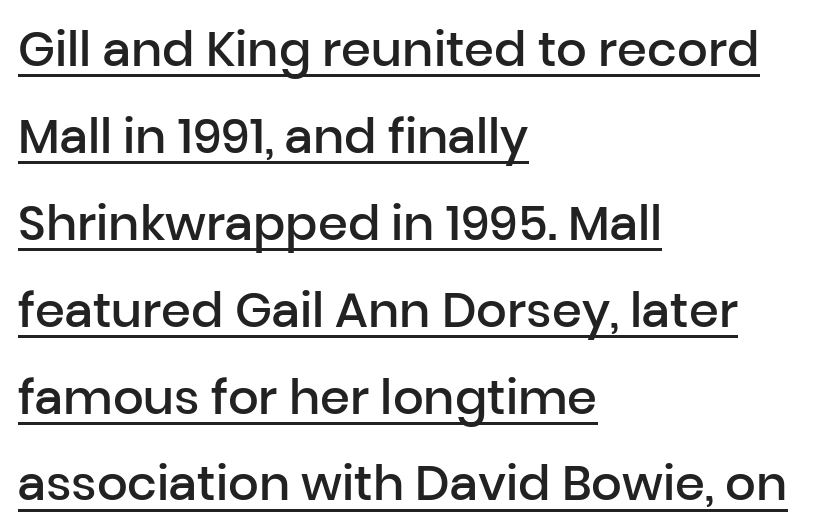
Q: Is the text bold? A: Semi-bold.
Q: Is the text italic (slanted)? A: No, it is upright.
Q: Is the typeface a serif or a sans-serif typeface? A: Sans-serif.
Q: Is the text underlined? A: Yes.
Q: How is the paragraph aligned? A: Left-aligned.
Q: Is the spacing between letters normal or unusually wide? A: Normal.
Q: Width (condensed, normal, or wide)? A: Normal.
Q: Stroke contrast? A: Low.
Q: x-height? A: Medium.
Q: Monospaced? A: No.
